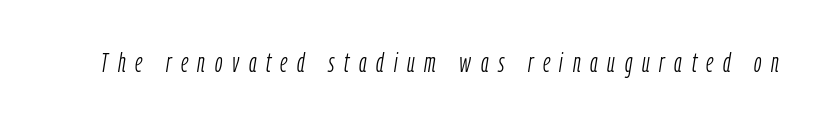
{"italic": "yes", "lean": "right", "slant_degrees": 9, "bold": "no", "underline": "no", "letter_spacing": "wide", "letter_spacing_em": 0.36, "glyph_px": 27}
